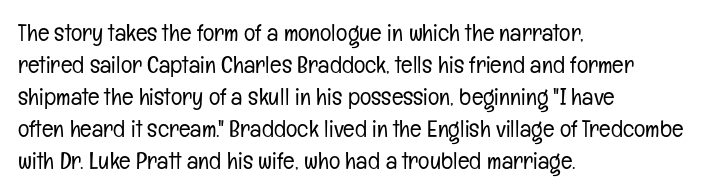
The image shows 24 px text type, upright; set left-aligned, normal line spacing (1.33x), normal letter spacing, not underlined.
